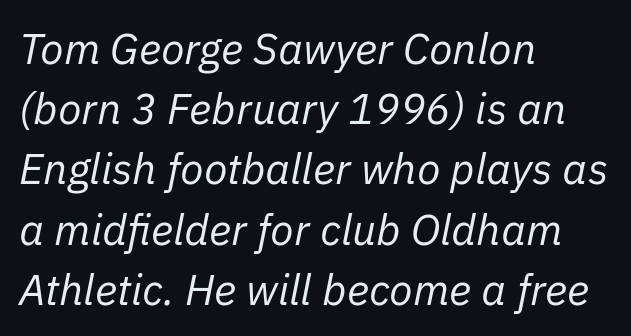
Q: Is the text bold? A: No.
Q: Is the text italic (slanted)? A: Yes, it leans right by about 11 degrees.
Q: Is the text underlined? A: No.
Q: How is the paragraph aligned? A: Left-aligned.
Q: Is the spacing between letters normal or unusually wide? A: Normal.
Q: Is the spacing between lines tight, normal or loose? A: Normal.
Q: Width (condensed, normal, or wide)? A: Normal.
Q: Stroke contrast? A: Low.
Q: x-height? A: Medium.
Q: Monospaced? A: No.
